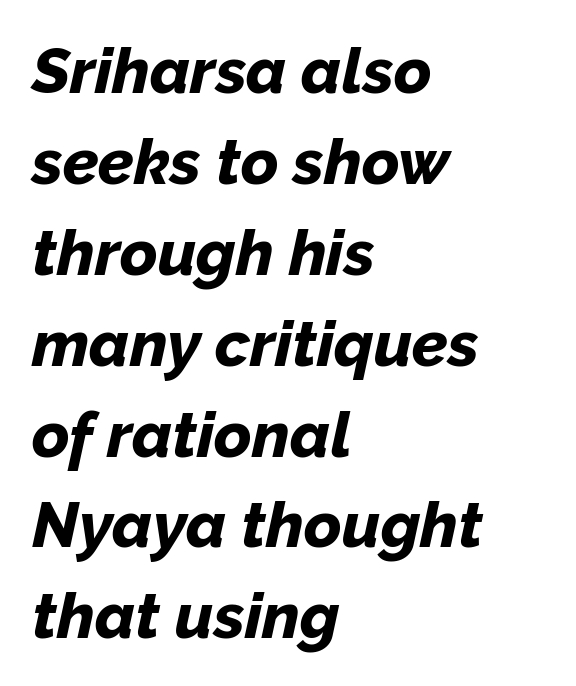
{"italic": "yes", "lean": "right", "slant_degrees": 12, "bold": "yes", "weight": "bold", "width": "normal", "stroke_contrast": "low", "x_height": "medium", "monospaced": "no", "underline": "no", "align": "left", "line_spacing": "normal", "line_spacing_ratio": 1.42, "letter_spacing": "normal", "letter_spacing_em": 0.0, "glyph_px": 64}
